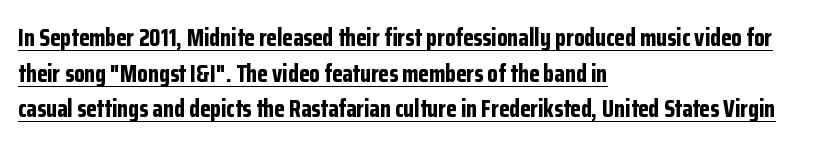
Q: Is the text bold? A: Yes.
Q: Is the text italic (slanted)? A: No, it is upright.
Q: Is the text underlined? A: Yes.
Q: How is the paragraph aligned? A: Left-aligned.
Q: Is the spacing between letters normal or unusually wide? A: Normal.
Q: Is the spacing between lines tight, normal or loose? A: Normal.
